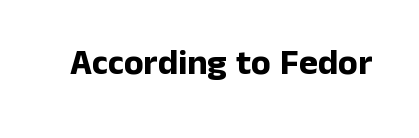
The image shows 36 px bold sans-serif type, upright; set normal letter spacing, not underlined; low stroke contrast and a medium x-height.
